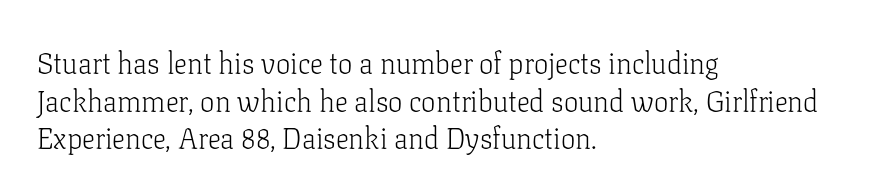
Q: Is the text bold? A: No.
Q: Is the text italic (slanted)? A: No, it is upright.
Q: Is the typeface a serif or a sans-serif typeface? A: Serif.
Q: Is the text underlined? A: No.
Q: How is the paragraph aligned? A: Left-aligned.
Q: Is the spacing between letters normal or unusually wide? A: Normal.
Q: Is the spacing between lines tight, normal or loose? A: Normal.
Q: Width (condensed, normal, or wide)? A: Normal.
Q: Stroke contrast? A: Low.
Q: x-height? A: Medium.
Q: Monospaced? A: No.
